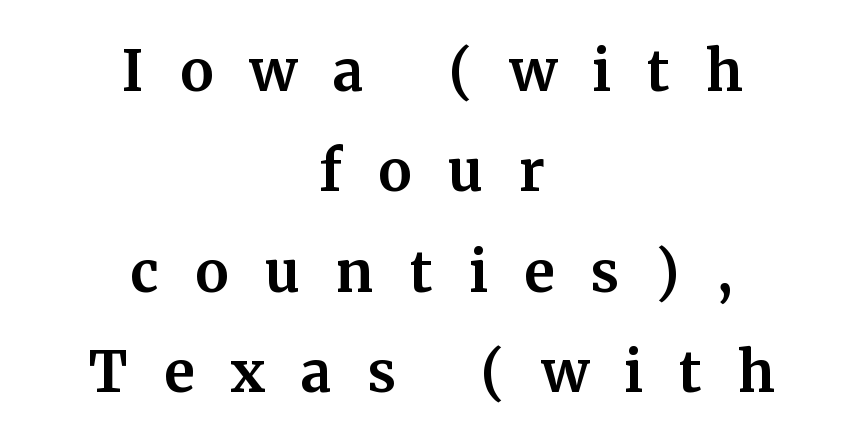
{"serif": "yes", "italic": "no", "width": "normal", "stroke_contrast": "medium", "x_height": "medium", "monospaced": "no", "underline": "no", "align": "center", "line_spacing": "normal", "line_spacing_ratio": 1.34, "letter_spacing": "wide", "letter_spacing_em": 0.48, "glyph_px": 75}
